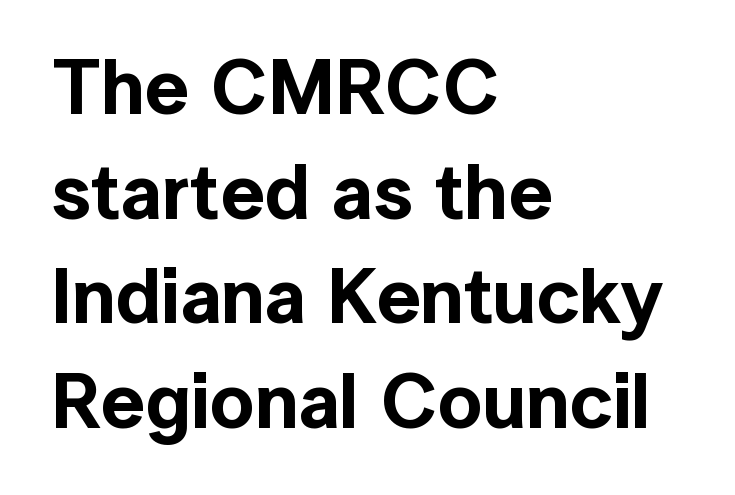
The image shows 78 px sans-serif type, upright; set left-aligned, normal line spacing (1.34x), normal letter spacing, not underlined; a medium x-height.
